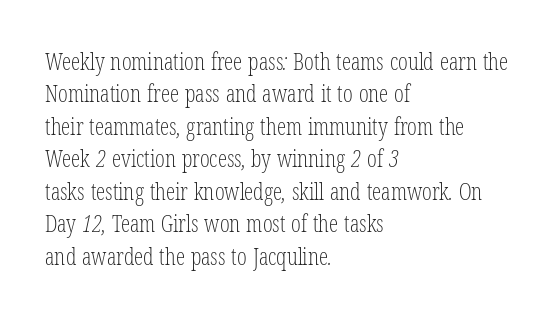
The image shows 23 px text type; set left-aligned, normal line spacing (1.41x), normal letter spacing, not underlined.
